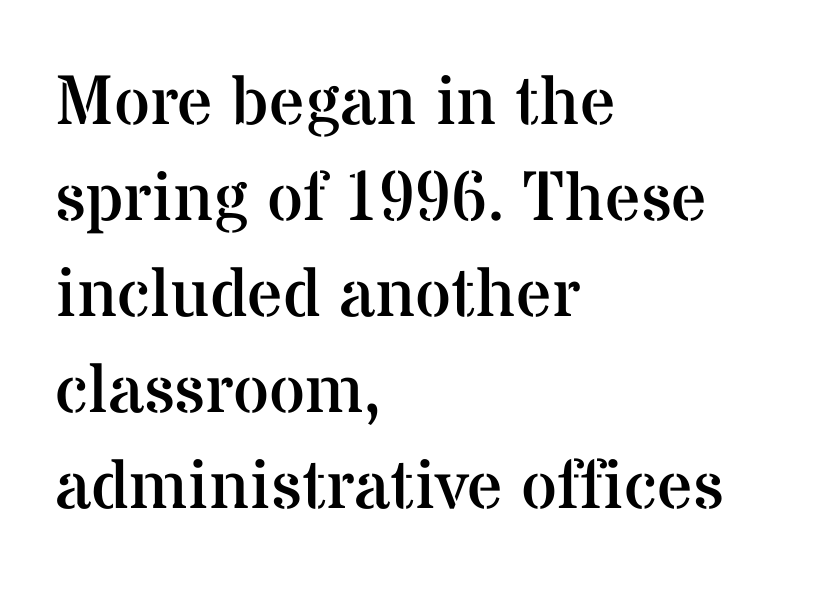
{"serif": "yes", "italic": "no", "bold": "no", "weight": "regular", "width": "normal", "stroke_contrast": "medium", "x_height": "medium", "monospaced": "no", "underline": "no", "align": "left", "line_spacing": "normal", "line_spacing_ratio": 1.37, "letter_spacing": "normal", "letter_spacing_em": 0.0, "glyph_px": 70}
